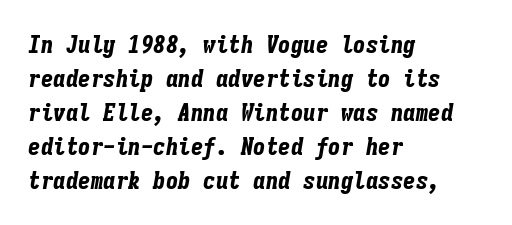
Q: Is the text bold? A: Yes.
Q: Is the text italic (slanted)? A: Yes, it leans right by about 9 degrees.
Q: Is the text underlined? A: No.
Q: How is the paragraph aligned? A: Left-aligned.
Q: Is the spacing between letters normal or unusually wide? A: Normal.
Q: Is the spacing between lines tight, normal or loose? A: Normal.
